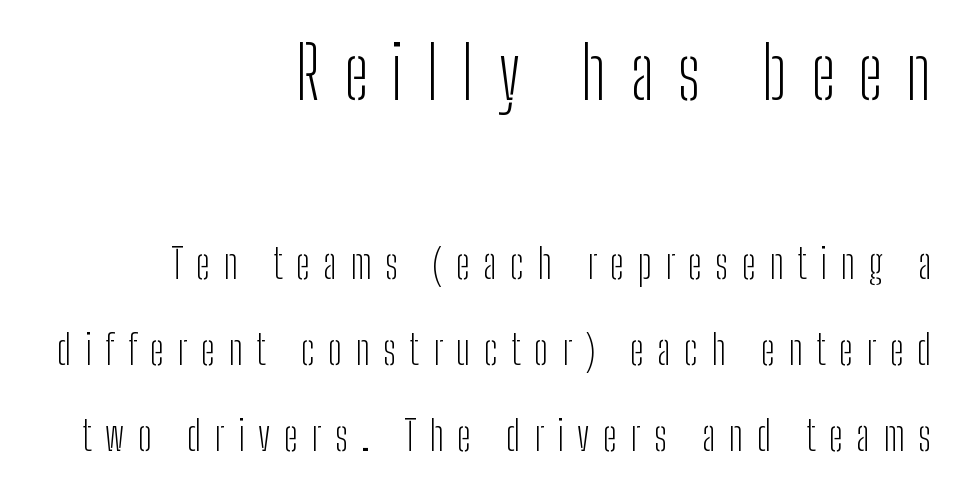
Q: Is the text bold? A: No.
Q: Is the text italic (slanted)? A: No, it is upright.
Q: Is the typeface a serif or a sans-serif typeface? A: Sans-serif.
Q: Is the text underlined? A: No.
Q: How is the paragraph aligned? A: Right-aligned.
Q: Is the spacing between letters normal or unusually wide? A: Unusually wide.
Q: Is the spacing between lines tight, normal or loose? A: Loose.
Q: Which block of text is set in a larger size, the first (top) or the second (bottom)? A: The first (top) one.
Q: Width (condensed, normal, or wide)? A: Condensed.
Q: Stroke contrast? A: Low.
Q: x-height? A: Medium.
Q: Monospaced? A: No.
